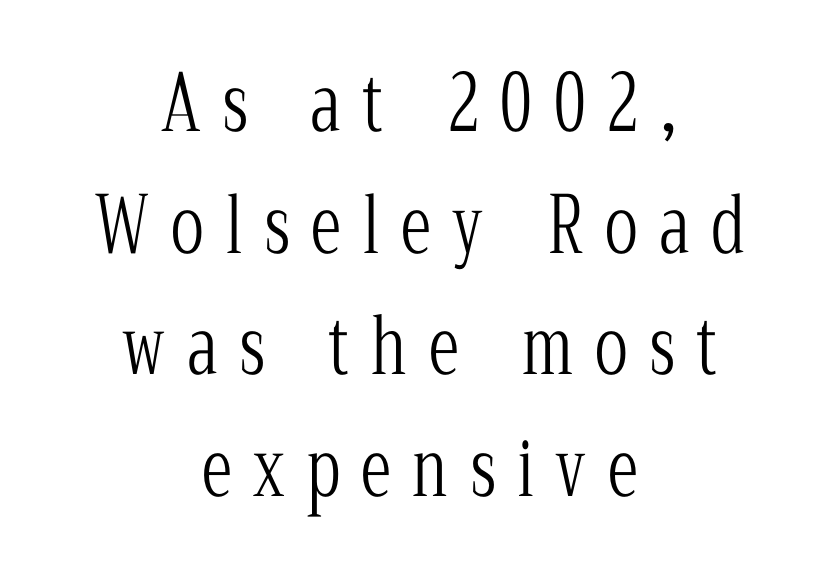
Clear beneath every line of the passage. This sample uses a serif face. The lines are quadded center. Leading matches the norm, producing a regular column. This sample has the flowing, uneven cadence of proportional lettering.
